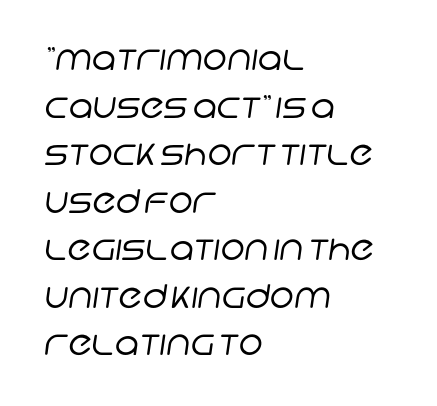
Characters follow at the spacing the type designer built in. Clear beneath every line of the passage. Weight: in the light-to-regular range. These lines sit exactly where default settings would place them. The typesetter chose a ragged-right arrangement here. Note the varied advance widths — an 'i' is clearly narrower than an 'm'.
